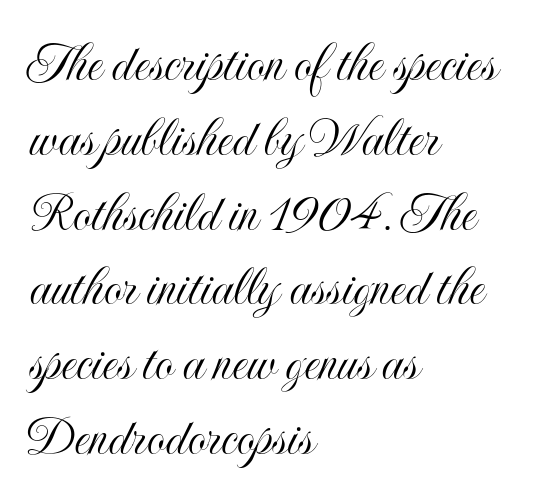
{"width": "condensed", "x_height": "small", "monospaced": "no", "underline": "no", "align": "left", "line_spacing": "normal", "line_spacing_ratio": 1.29, "letter_spacing": "normal", "letter_spacing_em": 0.0, "glyph_px": 58}
